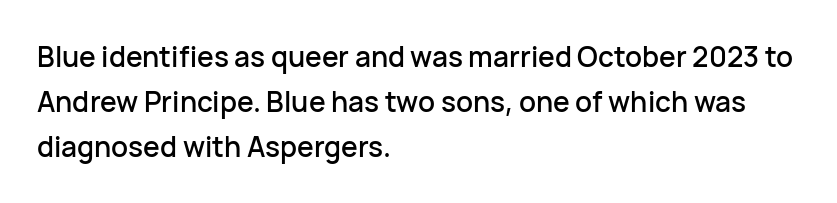
{"serif": "no", "italic": "no", "width": "normal", "stroke_contrast": "low", "x_height": "medium", "monospaced": "no", "underline": "no", "align": "left", "line_spacing": "normal", "line_spacing_ratio": 1.6, "letter_spacing": "normal", "letter_spacing_em": 0.0, "glyph_px": 28}
